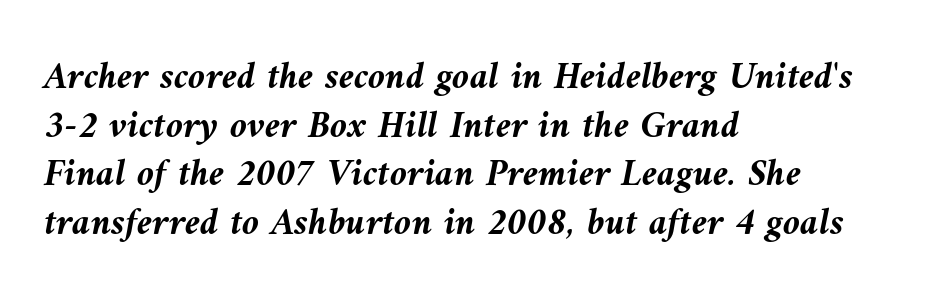
The image shows 39 px semibold type, italic (leaning left); set left-aligned, normal line spacing (1.25x), normal letter spacing, not underlined; medium stroke contrast and a medium x-height.
